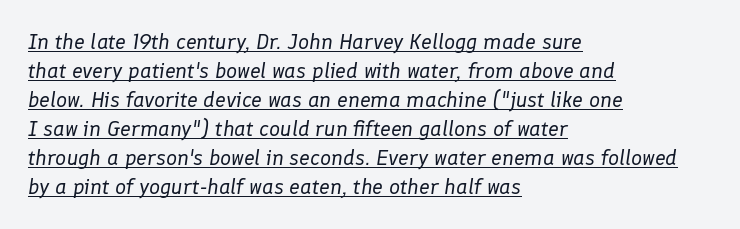
Q: Is the text bold? A: No.
Q: Is the text italic (slanted)? A: Yes, it leans right by about 8 degrees.
Q: Is the text underlined? A: Yes.
Q: How is the paragraph aligned? A: Left-aligned.
Q: Is the spacing between letters normal or unusually wide? A: Normal.
Q: Is the spacing between lines tight, normal or loose? A: Normal.
